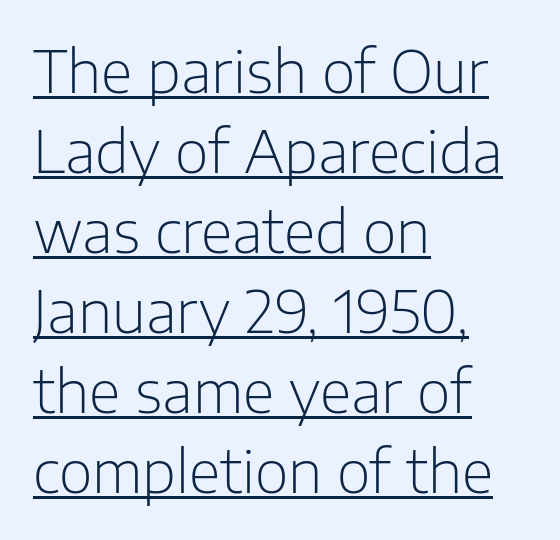
Q: Is the text bold? A: No.
Q: Is the text italic (slanted)? A: No, it is upright.
Q: Is the typeface a serif or a sans-serif typeface? A: Sans-serif.
Q: Is the text underlined? A: Yes.
Q: How is the paragraph aligned? A: Left-aligned.
Q: Is the spacing between letters normal or unusually wide? A: Normal.
Q: Is the spacing between lines tight, normal or loose? A: Normal.
Q: Width (condensed, normal, or wide)? A: Normal.
Q: Stroke contrast? A: Low.
Q: x-height? A: Medium.
Q: Monospaced? A: No.
